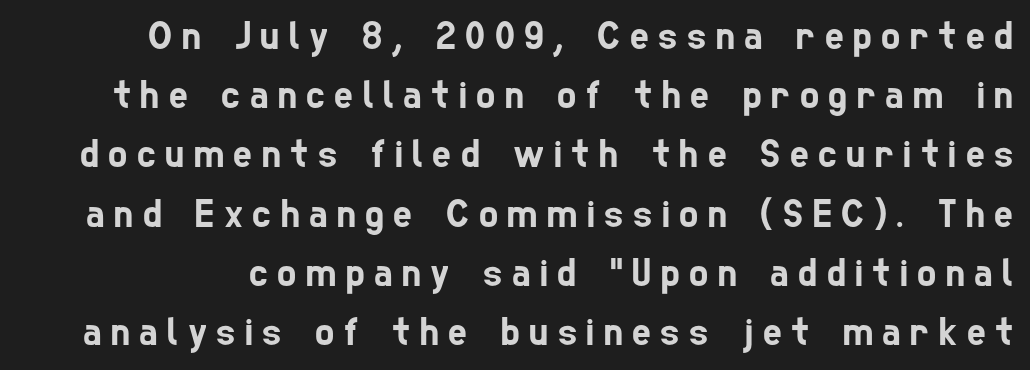
The passage shown is not underscored anywhere. Letterform terminals end flat and unadorned throughout the passage. Baseline-to-baseline distance is the conventional proportion of letter height. In terms of letterspacing, this is a distinctly airy, spread setting. Character widths vary here, with narrow letters taking less room than wide ones.
